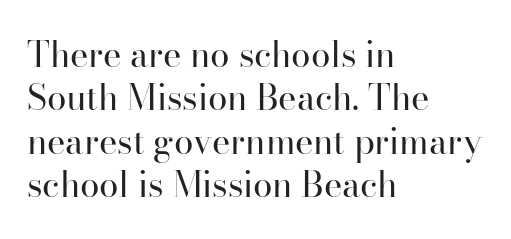
The image shows 35 px regular-weight serif type, upright; set left-aligned, line spacing 1.24x, normal letter spacing, not underlined; high stroke contrast and a small x-height.
